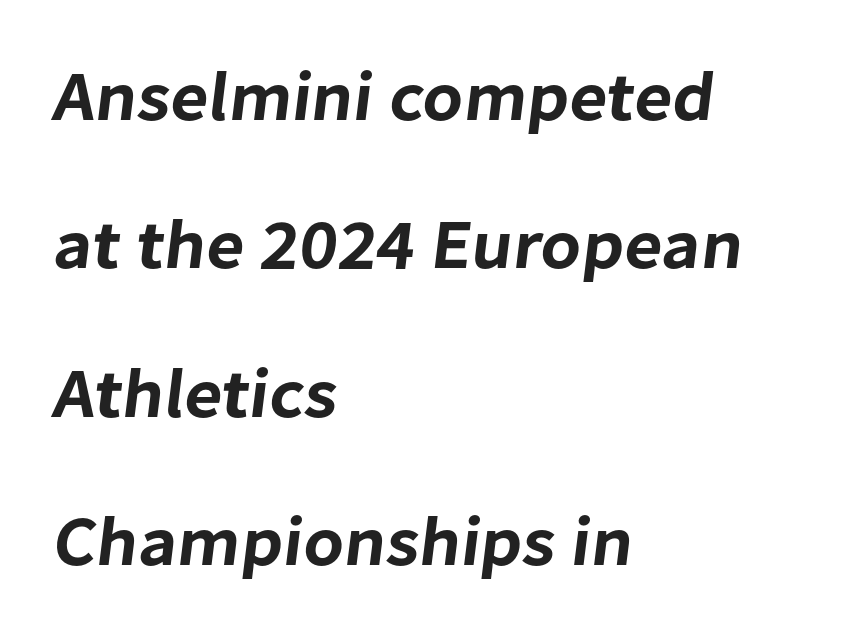
{"serif": "no", "width": "normal", "stroke_contrast": "low", "x_height": "medium", "monospaced": "no", "underline": "no", "align": "left", "line_spacing": "loose", "line_spacing_ratio": 2.12, "letter_spacing": "normal", "letter_spacing_em": 0.0, "glyph_px": 70}
